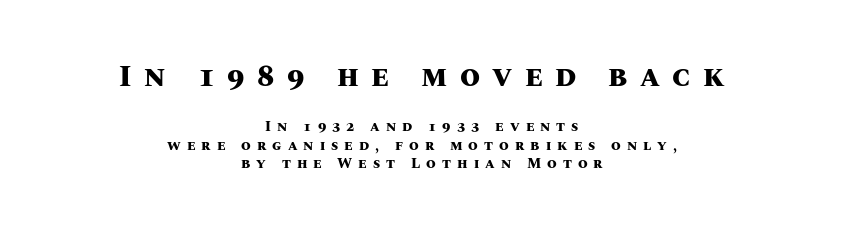
Q: Is the text bold? A: Yes.
Q: Is the text italic (slanted)? A: No, it is upright.
Q: Is the text underlined? A: No.
Q: How is the paragraph aligned? A: Centered.
Q: Is the spacing between letters normal or unusually wide? A: Unusually wide.
Q: Is the spacing between lines tight, normal or loose? A: Normal.
Q: Which block of text is set in a larger size, the first (top) or the second (bottom)? A: The first (top) one.
Q: Width (condensed, normal, or wide)? A: Normal.
Q: Stroke contrast? A: Medium.
Q: x-height? A: Large.
Q: Monospaced? A: No.
